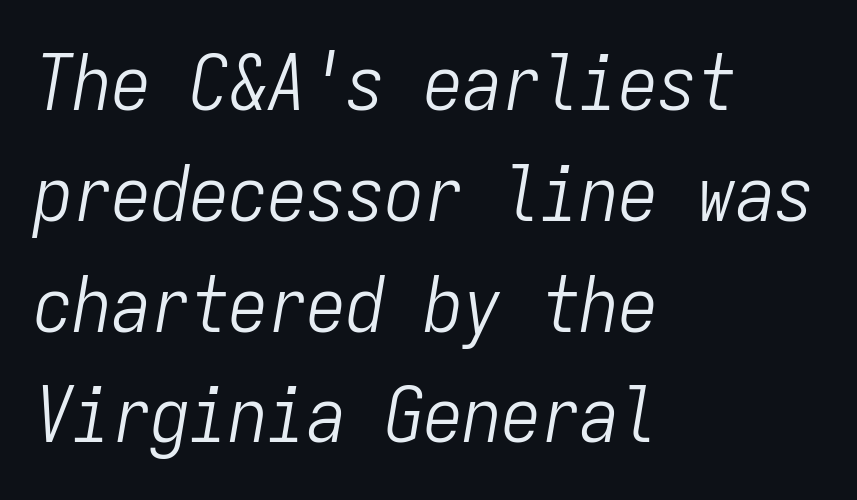
Q: Is the text bold? A: No.
Q: Is the text italic (slanted)? A: Yes, it leans right by about 9 degrees.
Q: Is the text underlined? A: No.
Q: How is the paragraph aligned? A: Left-aligned.
Q: Is the spacing between letters normal or unusually wide? A: Normal.
Q: Is the spacing between lines tight, normal or loose? A: Normal.
Q: Width (condensed, normal, or wide)? A: Condensed.
Q: Stroke contrast? A: Low.
Q: x-height? A: Medium.
Q: Monospaced? A: Yes.
